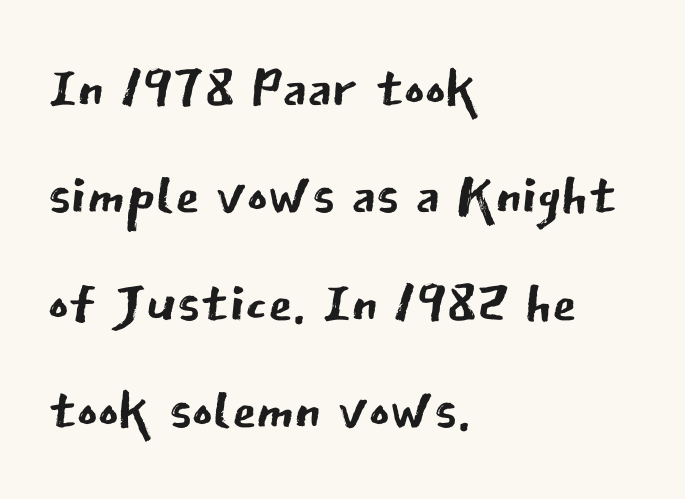
{"serif": "no", "italic": "no", "bold": "no", "weight": "regular", "width": "normal", "stroke_contrast": "low", "x_height": "medium", "monospaced": "no", "underline": "no", "align": "left", "line_spacing": "normal", "line_spacing_ratio": 1.36, "letter_spacing": "normal", "letter_spacing_em": 0.0, "glyph_px": 79}
